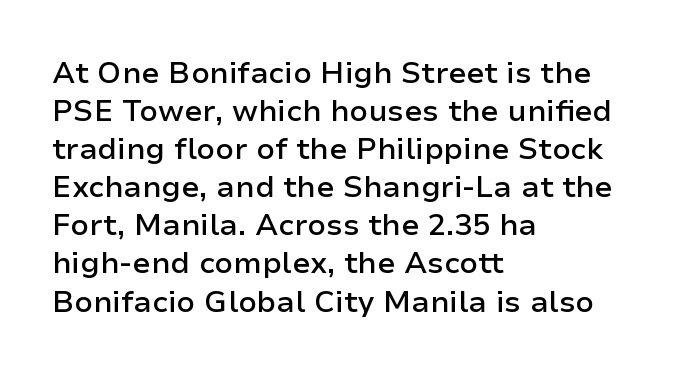
The image shows 30 px semibold sans-serif type, upright; set left-aligned, normal line spacing (1.27x), normal letter spacing, not underlined; low stroke contrast and a medium x-height.
